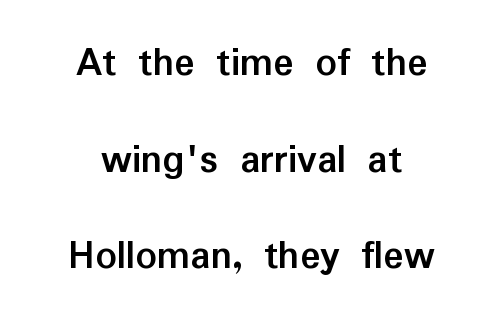
Q: Is the text bold? A: Yes.
Q: Is the text italic (slanted)? A: No, it is upright.
Q: Is the typeface a serif or a sans-serif typeface? A: Sans-serif.
Q: Is the text underlined? A: No.
Q: How is the paragraph aligned? A: Centered.
Q: Is the spacing between letters normal or unusually wide? A: Normal.
Q: Is the spacing between lines tight, normal or loose? A: Loose.
Q: Width (condensed, normal, or wide)? A: Normal.
Q: Stroke contrast? A: Low.
Q: x-height? A: Medium.
Q: Monospaced? A: No.
